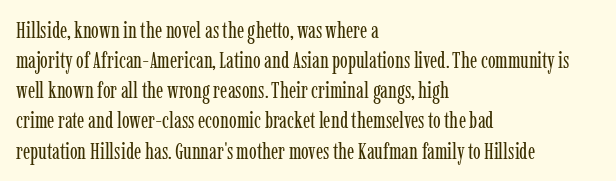
Teacher's note: observe the even left margin — that is flush-left alignment. Does extra space separate the letters? No, they use regular spacing. In terms of posture, this sample is upright. The glyphs are unaccompanied by any horizontal stroke below them. The lines sit at an ordinary, default distance from one another.
